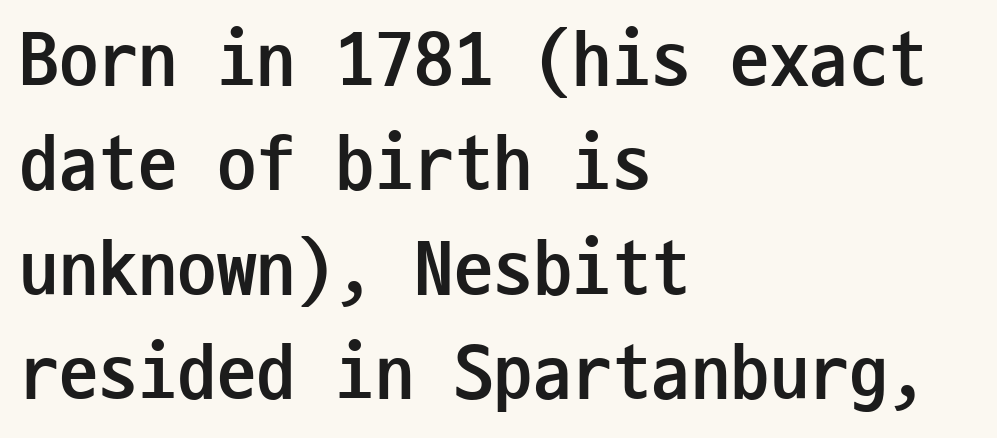
Reading down the column, the eye jumps a familiar distance to each next line. This rendering leaves character spacing at its baseline value. The baseline area is clear. Chunky letters — that's bold for sure.
